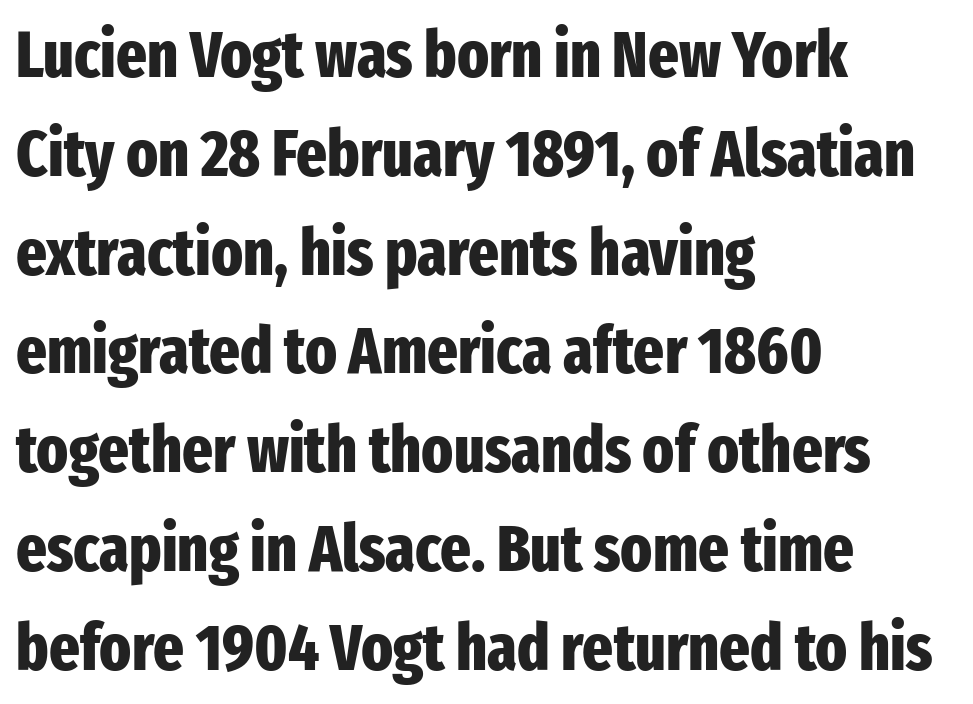
Q: Is the text bold? A: Yes.
Q: Is the text italic (slanted)? A: No, it is upright.
Q: Is the typeface a serif or a sans-serif typeface? A: Sans-serif.
Q: Is the text underlined? A: No.
Q: How is the paragraph aligned? A: Left-aligned.
Q: Is the spacing between letters normal or unusually wide? A: Normal.
Q: Is the spacing between lines tight, normal or loose? A: Normal.
Q: Width (condensed, normal, or wide)? A: Condensed.
Q: Stroke contrast? A: Low.
Q: x-height? A: Medium.
Q: Monospaced? A: No.
